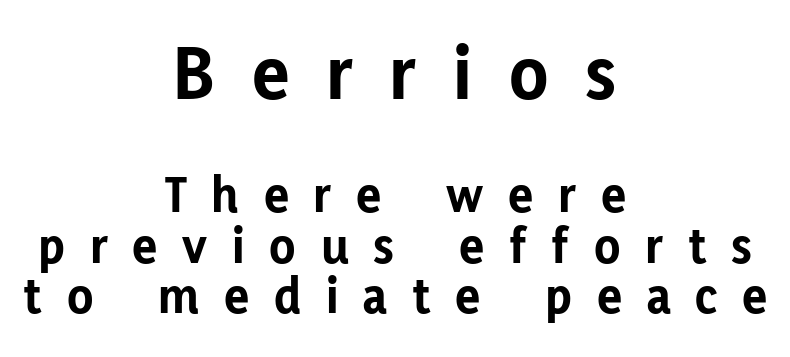
Q: Is the text bold? A: Yes.
Q: Is the text italic (slanted)? A: No, it is upright.
Q: Is the typeface a serif or a sans-serif typeface? A: Sans-serif.
Q: Is the text underlined? A: No.
Q: How is the paragraph aligned? A: Centered.
Q: Is the spacing between letters normal or unusually wide? A: Unusually wide.
Q: Is the spacing between lines tight, normal or loose? A: Tight.
Q: Which block of text is set in a larger size, the first (top) or the second (bottom)? A: The first (top) one.
Q: Width (condensed, normal, or wide)? A: Normal.
Q: Stroke contrast? A: Low.
Q: x-height? A: Medium.
Q: Monospaced? A: No.
